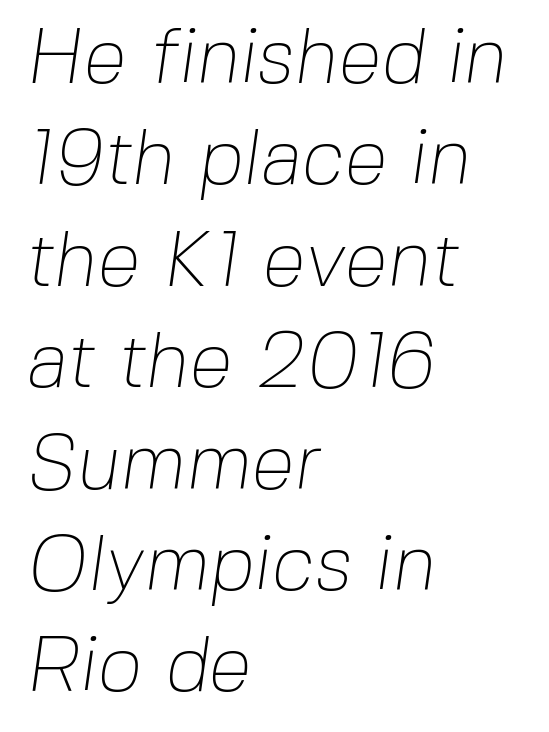
Q: Is the text bold? A: No.
Q: Is the typeface a serif or a sans-serif typeface? A: Sans-serif.
Q: Is the text underlined? A: No.
Q: How is the paragraph aligned? A: Left-aligned.
Q: Is the spacing between letters normal or unusually wide? A: Normal.
Q: Is the spacing between lines tight, normal or loose? A: Normal.
Q: Width (condensed, normal, or wide)? A: Normal.
Q: Stroke contrast? A: Low.
Q: x-height? A: Medium.
Q: Monospaced? A: No.
